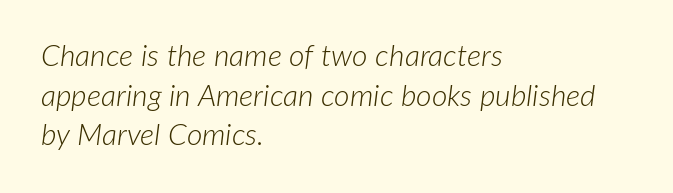
A classic flush-left, rag-right setting is used for this passage. This sample uses an oblique cut, with every glyph tilted off the vertical. Stems here are at most as thick as an everyday book face. This rendering leaves character spacing at its baseline value.
